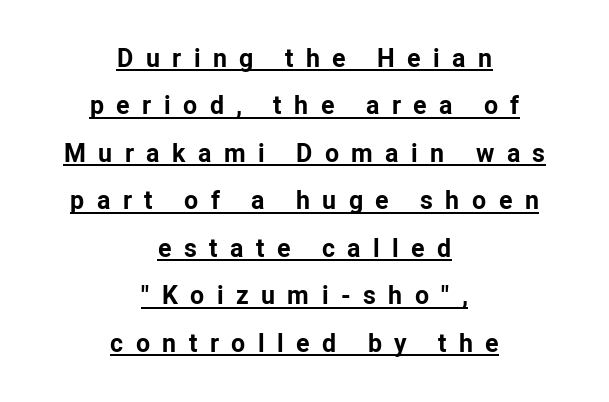
Q: Is the text bold? A: Yes.
Q: Is the text italic (slanted)? A: No, it is upright.
Q: Is the text underlined? A: Yes.
Q: How is the paragraph aligned? A: Centered.
Q: Is the spacing between letters normal or unusually wide? A: Unusually wide.
Q: Is the spacing between lines tight, normal or loose? A: Loose.
